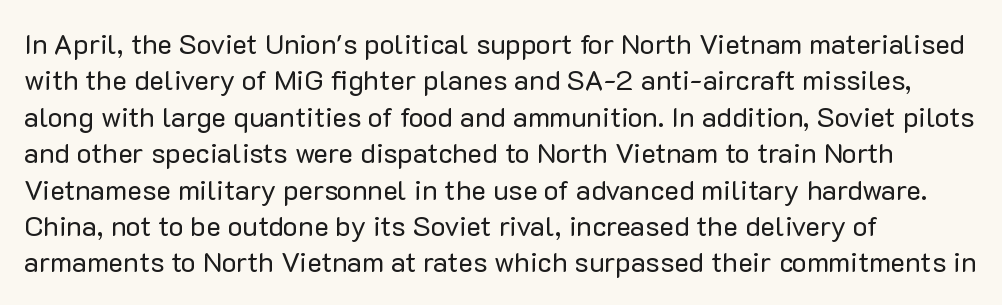
Q: Is the text bold? A: No.
Q: Is the text italic (slanted)? A: No, it is upright.
Q: Is the typeface a serif or a sans-serif typeface? A: Sans-serif.
Q: Is the text underlined? A: No.
Q: How is the paragraph aligned? A: Left-aligned.
Q: Is the spacing between letters normal or unusually wide? A: Normal.
Q: Is the spacing between lines tight, normal or loose? A: Normal.
Q: Width (condensed, normal, or wide)? A: Normal.
Q: Stroke contrast? A: Low.
Q: x-height? A: Medium.
Q: Monospaced? A: No.
